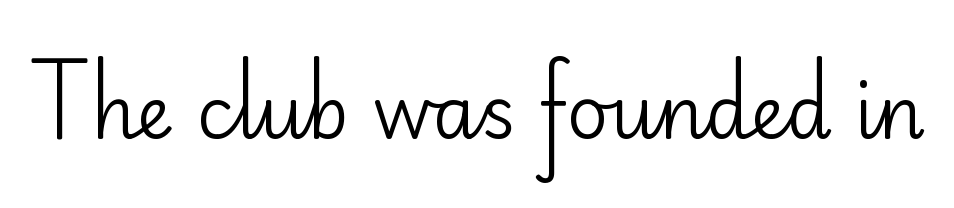
Q: Is the text bold? A: No.
Q: Is the text italic (slanted)? A: No, it is upright.
Q: Is the typeface a serif or a sans-serif typeface? A: Sans-serif.
Q: Is the text underlined? A: No.
Q: Is the spacing between letters normal or unusually wide? A: Normal.
Q: Width (condensed, normal, or wide)? A: Normal.
Q: Stroke contrast? A: Low.
Q: x-height? A: Small.
Q: Monospaced? A: No.
